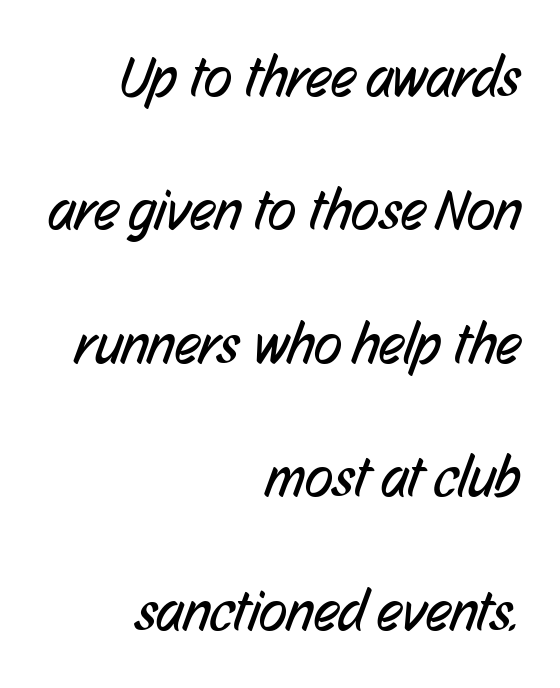
Q: Is the text bold? A: No.
Q: Is the typeface a serif or a sans-serif typeface? A: Sans-serif.
Q: Is the text underlined? A: No.
Q: How is the paragraph aligned? A: Right-aligned.
Q: Is the spacing between letters normal or unusually wide? A: Normal.
Q: Is the spacing between lines tight, normal or loose? A: Loose.
Q: Width (condensed, normal, or wide)? A: Condensed.
Q: Stroke contrast? A: Low.
Q: x-height? A: Medium.
Q: Monospaced? A: No.
